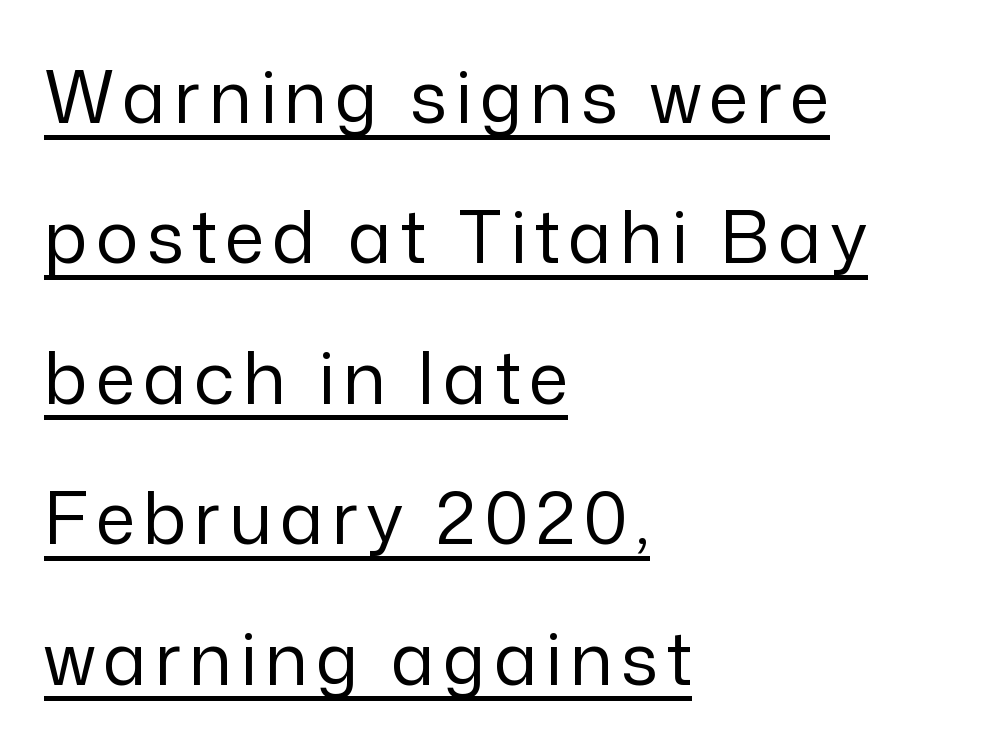
{"serif": "no", "italic": "no", "bold": "no", "weight": "regular", "width": "normal", "stroke_contrast": "low", "x_height": "medium", "monospaced": "no", "underline": "yes", "align": "left", "line_spacing": "loose", "line_spacing_ratio": 1.95, "glyph_px": 72}
